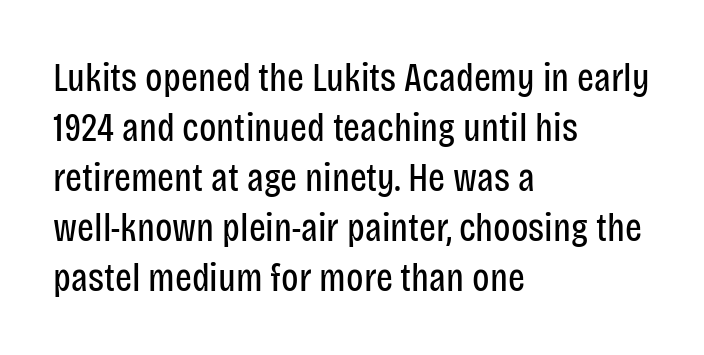
The image shows 40 px regular-weight, condensed sans-serif type, upright; set left-aligned, normal line spacing (1.25x), normal letter spacing, not underlined; low stroke contrast and a large x-height.
